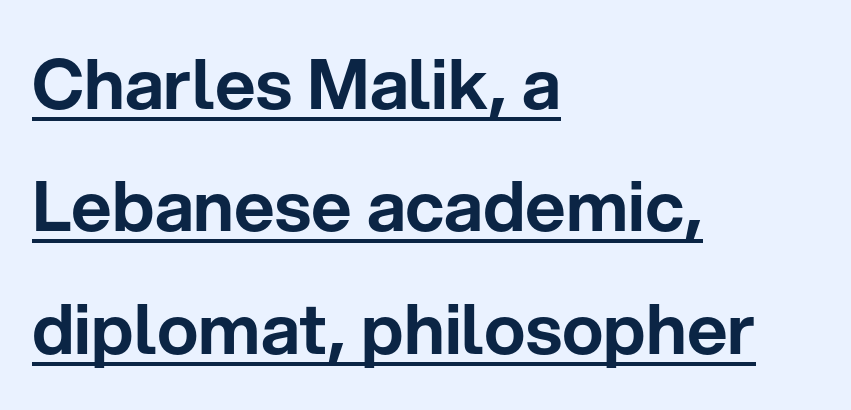
The image shows 70 px sans-serif type, upright; set left-aligned, line spacing 1.75x, normal letter spacing, underlined; low stroke contrast and a medium x-height.
